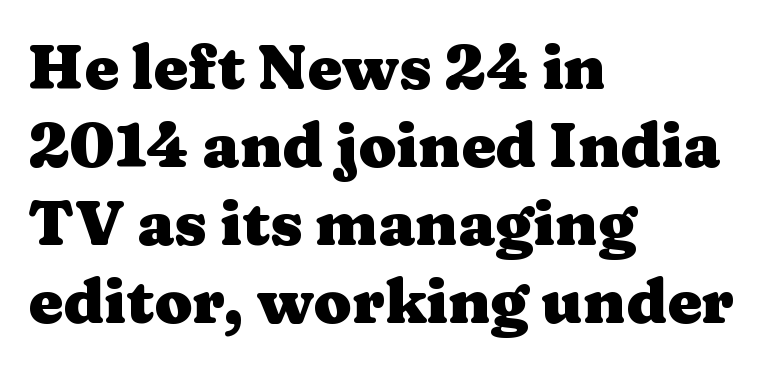
{"serif": "yes", "italic": "no", "bold": "yes", "weight": "heavy", "width": "wide", "stroke_contrast": "medium", "x_height": "medium", "monospaced": "no", "underline": "no", "align": "left", "line_spacing": "normal", "line_spacing_ratio": 1.26, "letter_spacing": "normal", "letter_spacing_em": 0.0, "glyph_px": 62}
